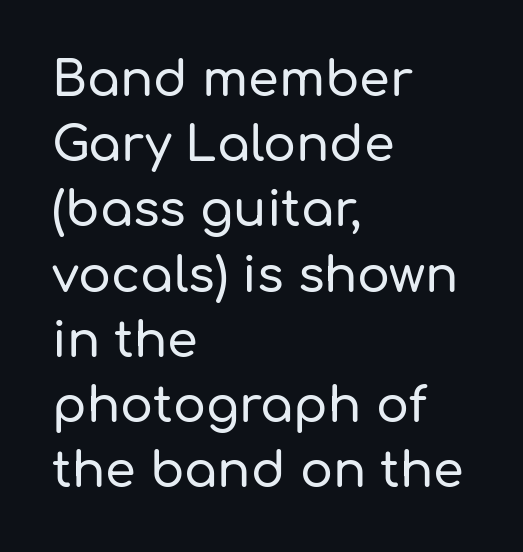
The lines are quadded left. Just letters on the line, the space beneath them empty. The characters display no serif detailing; their extremities are plain. Ordinary non-slanted type is in use.
